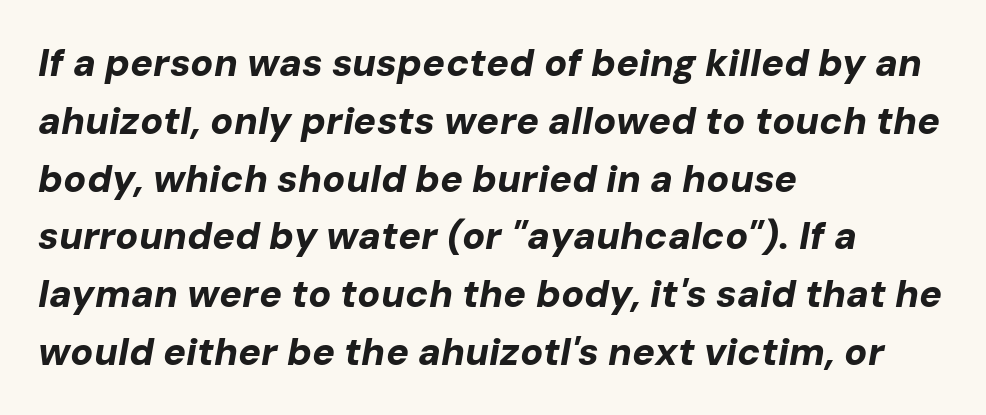
These lines were composed using italics. Typographic density is high because the face is bold. Typeset ragged right — the left edge is the straight one. Proportional: the letters do not fall into vertical columns.
